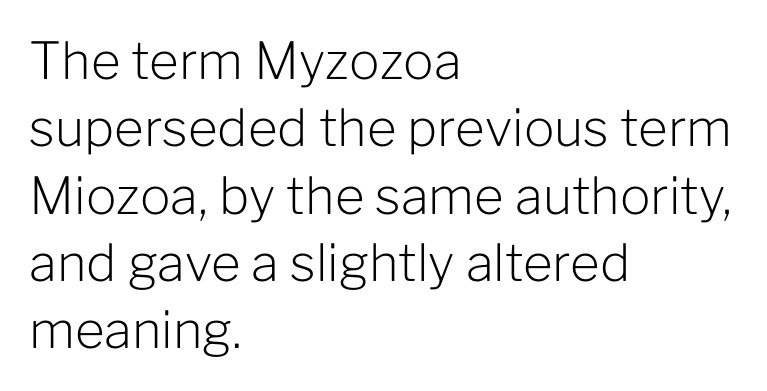
{"serif": "no", "italic": "no", "bold": "no", "weight": "light", "width": "normal", "stroke_contrast": "low", "x_height": "medium", "monospaced": "no", "underline": "no", "align": "left", "line_spacing": "normal", "line_spacing_ratio": 1.32, "letter_spacing": "normal", "letter_spacing_em": 0.0, "glyph_px": 51}
